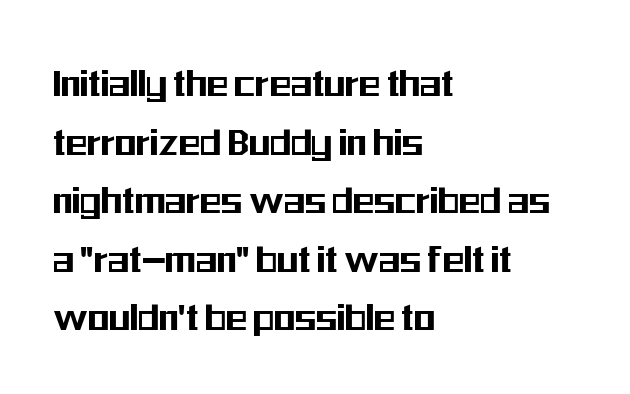
The image shows 44 px condensed sans-serif type, upright; set left-aligned, normal line spacing (1.33x), normal letter spacing, not underlined; medium stroke contrast and a medium x-height.
